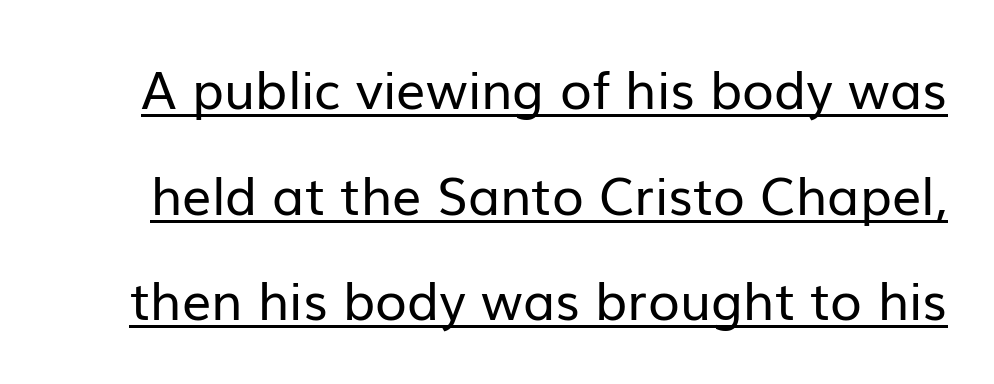
Every word sits above its own underline. Line spacing here is loose. Classification — sans serif. Every stem runs plumb, perpendicular to the baseline. Proportional: the letters do not fall into vertical columns.
